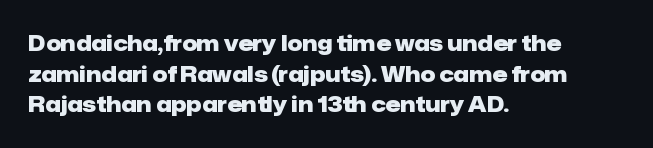
Q: Is the text bold? A: Yes.
Q: Is the text italic (slanted)? A: No, it is upright.
Q: Is the text underlined? A: No.
Q: How is the paragraph aligned? A: Left-aligned.
Q: Is the spacing between letters normal or unusually wide? A: Normal.
Q: Is the spacing between lines tight, normal or loose? A: Normal.
